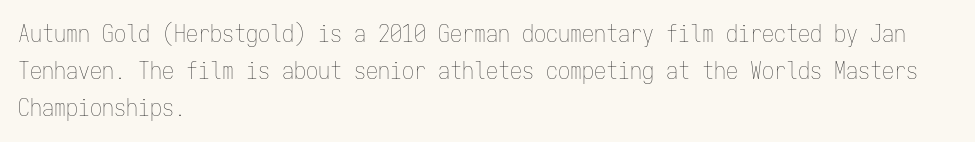
{"italic": "no", "bold": "no", "underline": "no", "align": "left", "line_spacing": "normal", "line_spacing_ratio": 1.55, "letter_spacing": "normal", "letter_spacing_em": 0.0, "glyph_px": 24}
